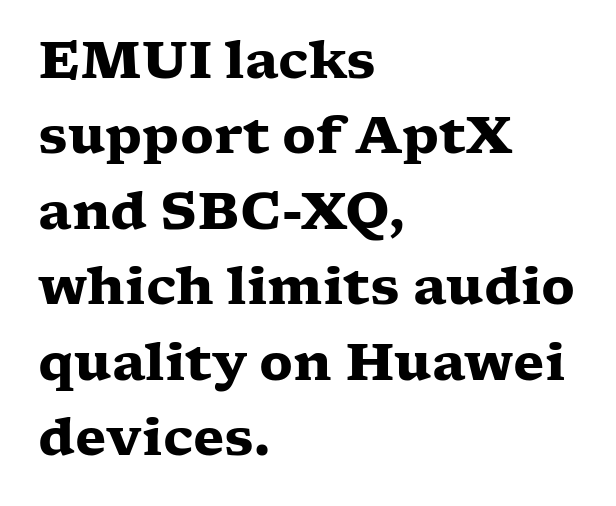
{"serif": "yes", "italic": "no", "bold": "yes", "weight": "heavy", "width": "wide", "stroke_contrast": "low", "x_height": "medium", "monospaced": "no", "underline": "no", "align": "left", "line_spacing": "normal", "line_spacing_ratio": 1.48, "letter_spacing": "normal", "letter_spacing_em": 0.0, "glyph_px": 51}
